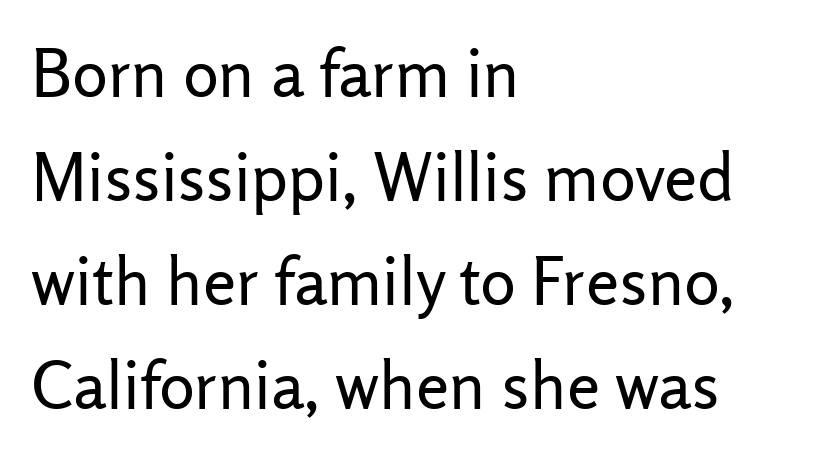
The foot of each line stays bare and open. If you measured baseline to baseline, you'd find a middling distance. In terms of letterspacing, this is plain default setting. Do the characters align in a grid? No, the font is proportional. Teacher's note: observe the even left margin — that is flush-left alignment.
